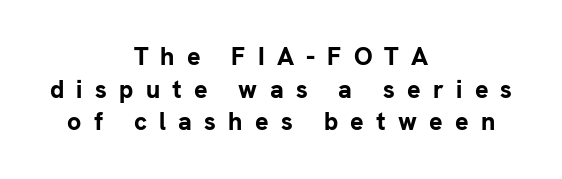
Q: Is the text bold? A: Yes.
Q: Is the text italic (slanted)? A: No, it is upright.
Q: Is the text underlined? A: No.
Q: How is the paragraph aligned? A: Centered.
Q: Is the spacing between letters normal or unusually wide? A: Unusually wide.
Q: Is the spacing between lines tight, normal or loose? A: Normal.
